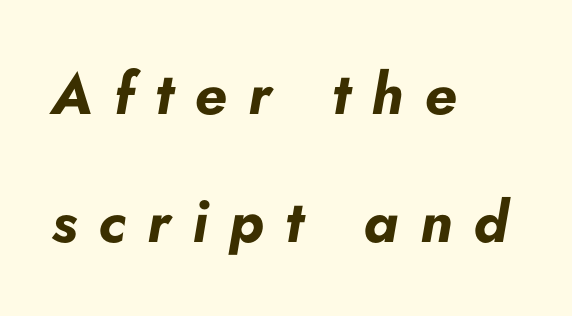
{"italic": "yes", "lean": "right", "slant_degrees": 5, "bold": "yes", "weight": "bold", "width": "normal", "stroke_contrast": "low", "x_height": "small", "monospaced": "no", "underline": "no", "align": "left", "line_spacing": "loose", "line_spacing_ratio": 2.21, "letter_spacing": "wide", "letter_spacing_em": 0.37, "glyph_px": 58}
